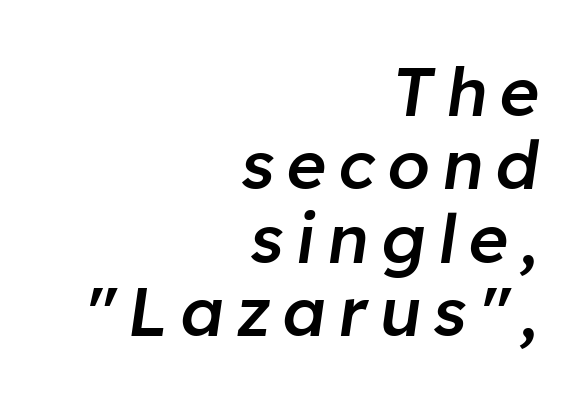
{"italic": "yes", "lean": "right", "slant_degrees": 8, "bold": "semi", "weight": "semibold", "width": "normal", "stroke_contrast": "low", "x_height": "medium", "monospaced": "no", "underline": "no", "align": "right", "line_spacing": "tight", "line_spacing_ratio": 1.08, "glyph_px": 68}
